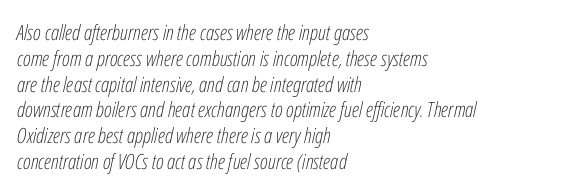
Q: Is the text bold? A: No.
Q: Is the text italic (slanted)? A: Yes, it leans right by about 12 degrees.
Q: Is the text underlined? A: No.
Q: How is the paragraph aligned? A: Left-aligned.
Q: Is the spacing between letters normal or unusually wide? A: Normal.
